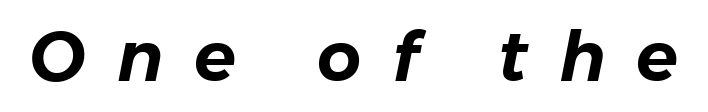
{"italic": "yes", "lean": "right", "slant_degrees": 11, "width": "normal", "stroke_contrast": "low", "x_height": "medium", "monospaced": "no", "underline": "no", "letter_spacing": "wide", "letter_spacing_em": 0.45, "glyph_px": 69}
